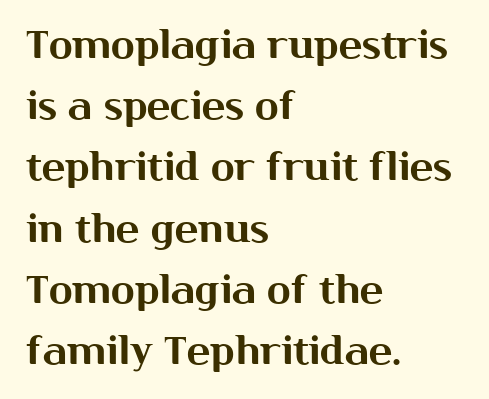
{"serif": "no", "italic": "no", "width": "normal", "stroke_contrast": "medium", "x_height": "medium", "monospaced": "no", "underline": "no", "align": "left", "line_spacing": "normal", "line_spacing_ratio": 1.57, "letter_spacing": "normal", "letter_spacing_em": 0.0, "glyph_px": 39}
